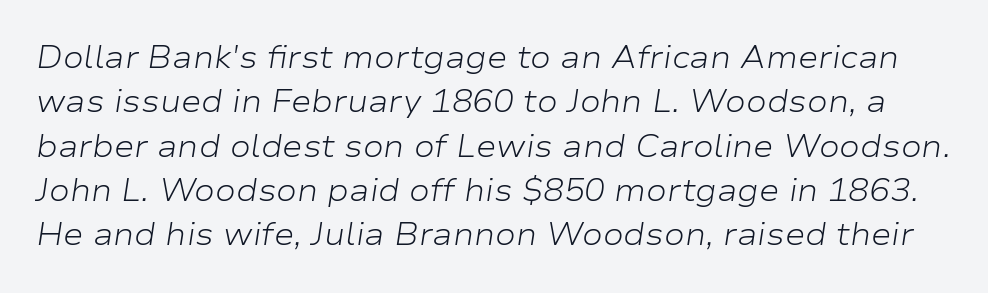
The image shows 31 px light, wide type, italic (leaning right); set normal line spacing (1.43x), normal letter spacing, not underlined; low stroke contrast and a medium x-height.
